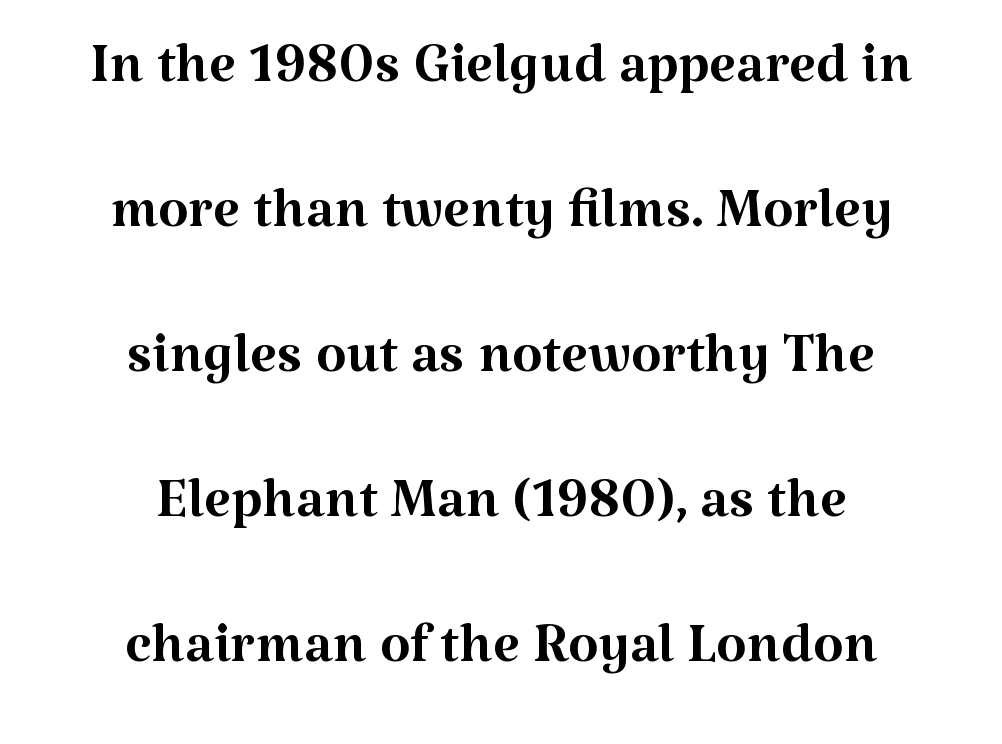
The axis of the letterforms is exactly vertical. Heft: none added — not bold. The glyphs in this specimen are seriffed. Which margin do the lines hug? Neither — every line sits in the middle. Default kerning and tracking; the words read as compact shapes.
